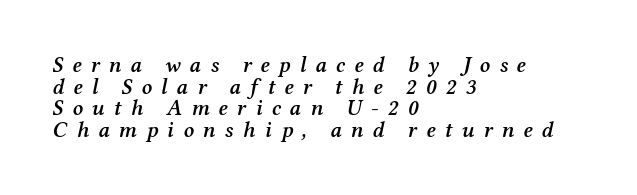
The image shows 22 px text type, italic (leaning right); set left-aligned, tight line spacing (0.98x), unusually wide letter spacing (+0.42 em), not underlined.
